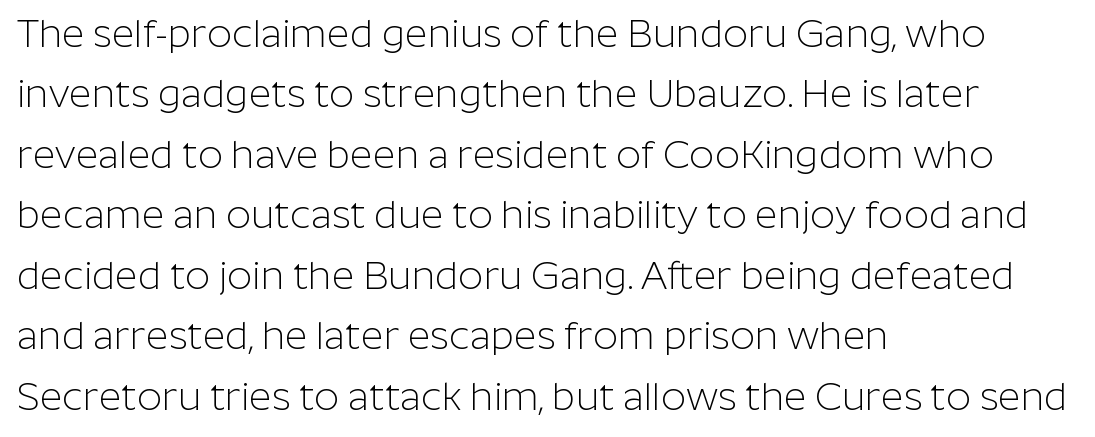
The image shows 39 px light sans-serif type, upright; set left-aligned, normal line spacing (1.55x), normal letter spacing, not underlined; low stroke contrast and a medium x-height.
